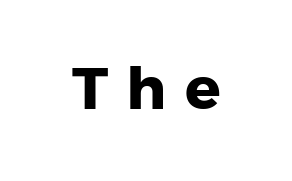
Nope, no serifs anywhere on these letters. Ordinary non-slanted type is in use. The glyphs are unaccompanied by any horizontal stroke below them. These words are printed bold, with thick strokes throughout.
